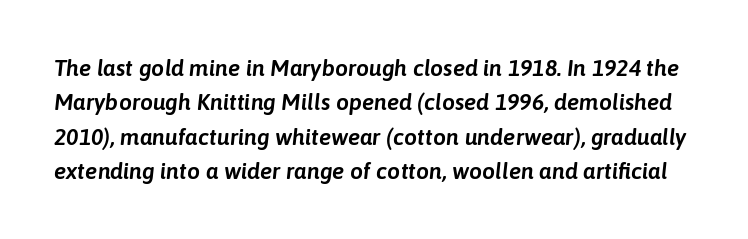
{"italic": "yes", "lean": "right", "slant_degrees": 6, "underline": "no", "line_spacing": "normal", "line_spacing_ratio": 1.5, "letter_spacing": "normal", "letter_spacing_em": 0.0, "glyph_px": 23}
